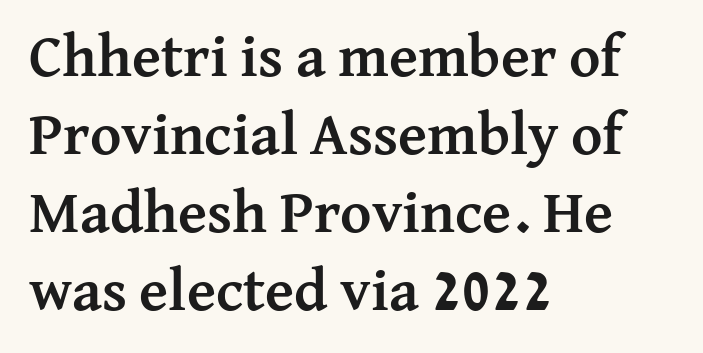
Q: Is the text bold? A: Yes.
Q: Is the text italic (slanted)? A: No, it is upright.
Q: Is the typeface a serif or a sans-serif typeface? A: Serif.
Q: Is the text underlined? A: No.
Q: How is the paragraph aligned? A: Left-aligned.
Q: Is the spacing between letters normal or unusually wide? A: Normal.
Q: Is the spacing between lines tight, normal or loose? A: Normal.
Q: Width (condensed, normal, or wide)? A: Normal.
Q: Stroke contrast? A: Medium.
Q: x-height? A: Medium.
Q: Monospaced? A: No.
